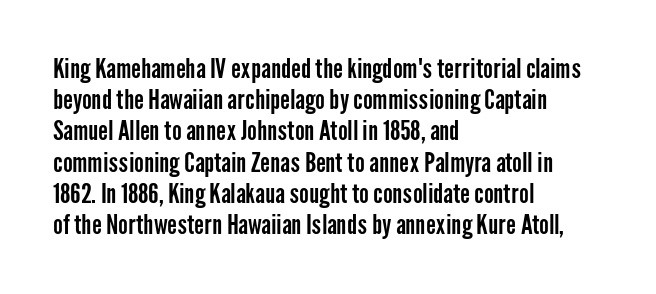
The passage is arranged the way most books set body copy — flush left. This is the regular roman posture of the typeface. The rendering keeps characters at their native spacing. Honestly, there is no underline to notice here at all.
